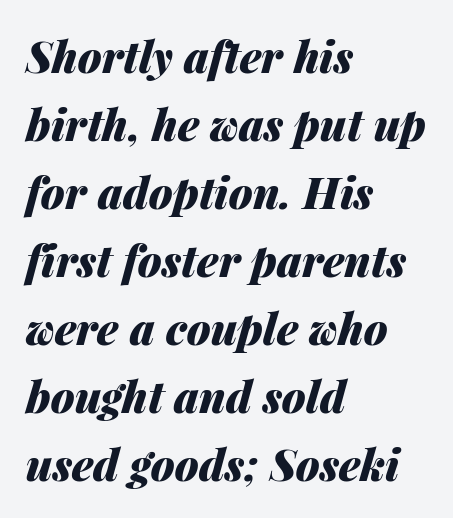
{"italic": "yes", "lean": "right", "slant_degrees": 14, "bold": "yes", "weight": "heavy", "width": "normal", "stroke_contrast": "medium", "x_height": "medium", "monospaced": "no", "underline": "no", "align": "left", "line_spacing": "normal", "line_spacing_ratio": 1.58, "letter_spacing": "normal", "letter_spacing_em": 0.0, "glyph_px": 43}
